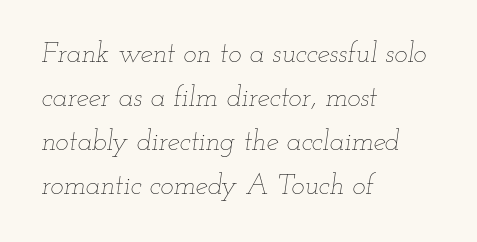
{"italic": "yes", "lean": "right", "slant_degrees": 12, "bold": "no", "weight": "thin", "width": "wide", "stroke_contrast": "low", "x_height": "small", "monospaced": "no", "underline": "no", "align": "left", "line_spacing": "normal", "line_spacing_ratio": 1.57, "letter_spacing": "normal", "letter_spacing_em": 0.0, "glyph_px": 28}
